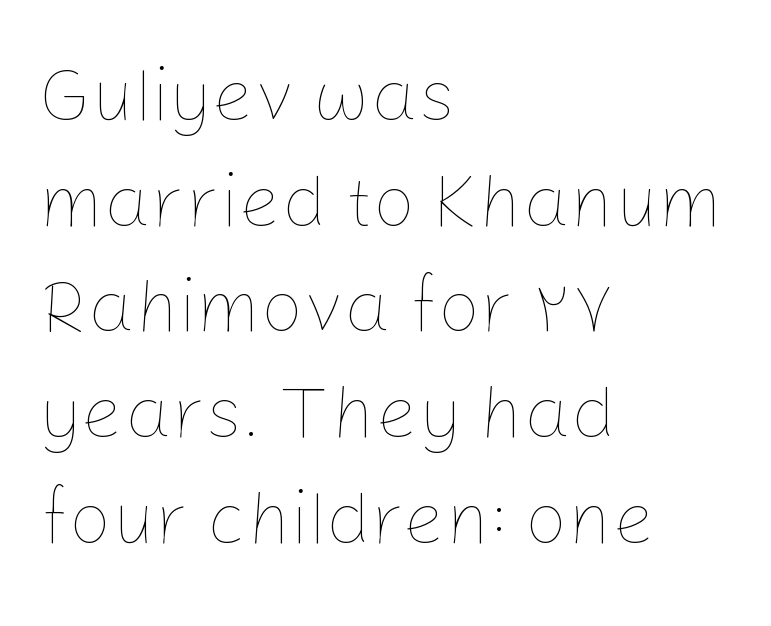
The image shows 75 px thin type, upright; set left-aligned, normal line spacing (1.41x), normal letter spacing, not underlined; low stroke contrast and a medium x-height.
